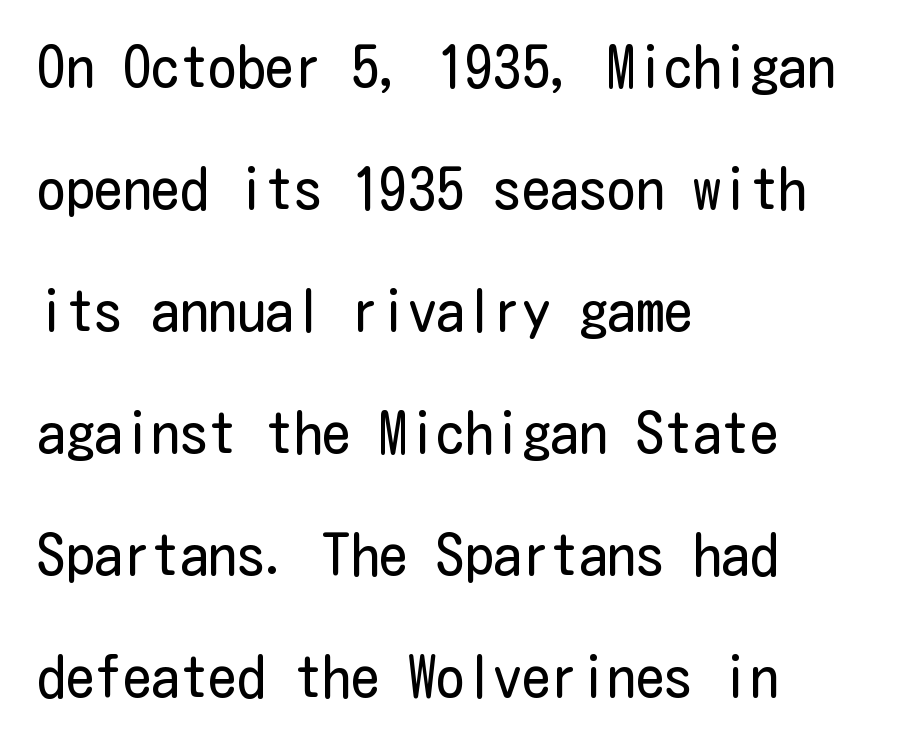
{"serif": "no", "italic": "no", "bold": "no", "weight": "regular", "width": "condensed", "stroke_contrast": "low", "x_height": "medium", "underline": "no", "align": "left", "line_spacing": "loose", "line_spacing_ratio": 2.14, "letter_spacing": "normal", "letter_spacing_em": 0.0, "glyph_px": 57}
